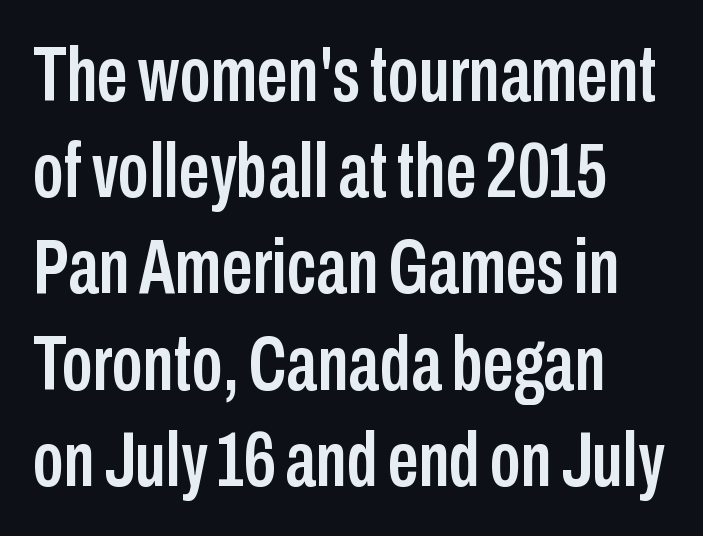
{"serif": "no", "italic": "no", "width": "condensed", "stroke_contrast": "low", "x_height": "medium", "monospaced": "no", "underline": "no", "align": "left", "line_spacing": "normal", "line_spacing_ratio": 1.25, "letter_spacing": "normal", "letter_spacing_em": 0.0, "glyph_px": 77}
